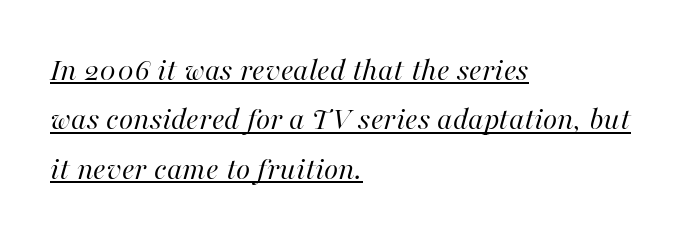
Q: Is the text bold? A: No.
Q: Is the text italic (slanted)? A: Yes, it leans right by about 16 degrees.
Q: Is the text underlined? A: Yes.
Q: How is the paragraph aligned? A: Left-aligned.
Q: Is the spacing between letters normal or unusually wide? A: Normal.
Q: Is the spacing between lines tight, normal or loose? A: Normal.
Q: Width (condensed, normal, or wide)? A: Normal.
Q: Stroke contrast? A: High.
Q: x-height? A: Medium.
Q: Monospaced? A: No.
